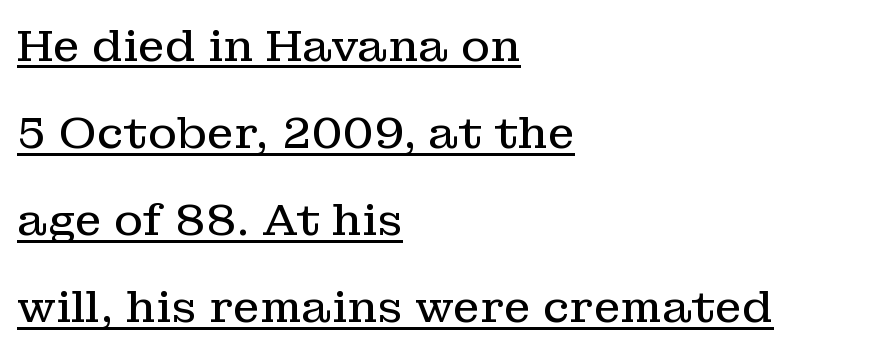
This sample uses an upright cut, with every glyph sitting square on the baseline. This sample uses plain, unmodified letter spacing. Proportional: the letters do not fall into vertical columns. All the whitespace from short lines collects on the right. This is underlined copy, the kind a proofreader might mark for attention. This sample trades compactness for vertical openness between lines.
